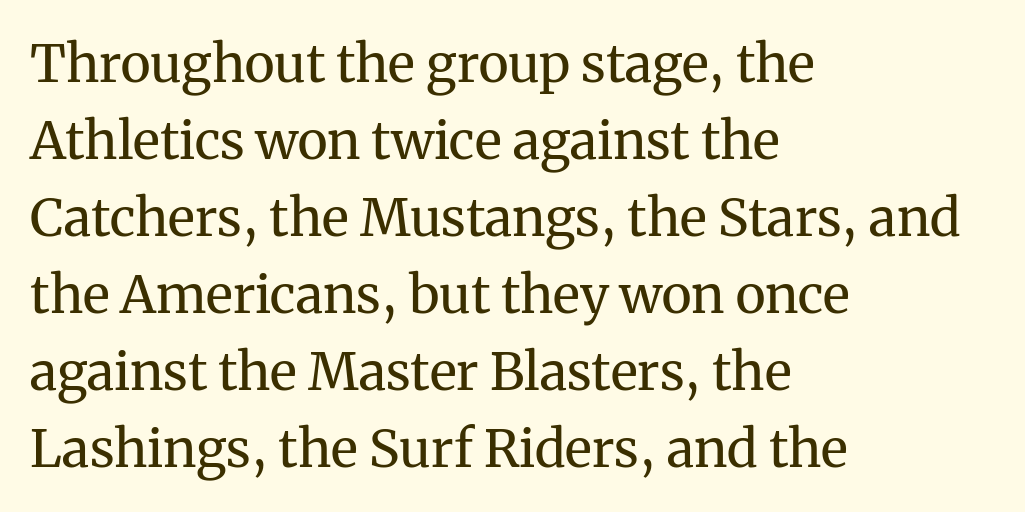
No extra ink here — the face is not bold. The setting favours the left margin, as ordinary paragraphs usually do. Little horizontal feet cap the strokes, marking this as serif type. Nothing unusual about the tracking: characters are spaced as the font intends. The strip under each line holds only bare page.
